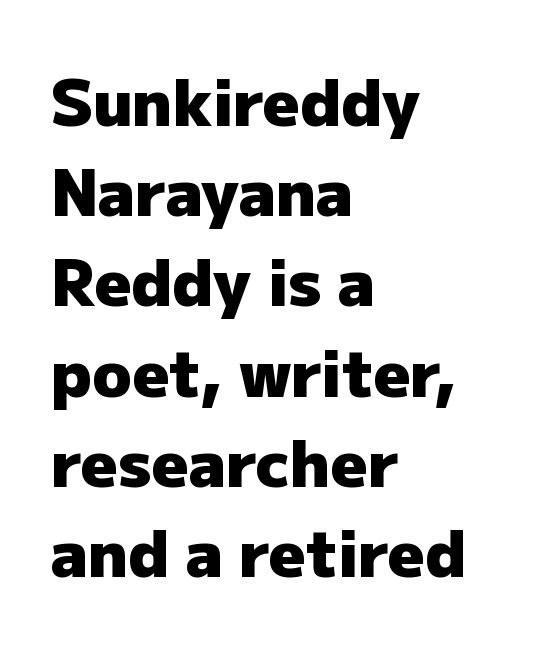
{"serif": "no", "italic": "no", "bold": "yes", "weight": "heavy", "width": "normal", "stroke_contrast": "low", "x_height": "medium", "monospaced": "no", "underline": "no", "align": "left", "line_spacing": "normal", "line_spacing_ratio": 1.41, "letter_spacing": "normal", "letter_spacing_em": 0.0, "glyph_px": 64}
